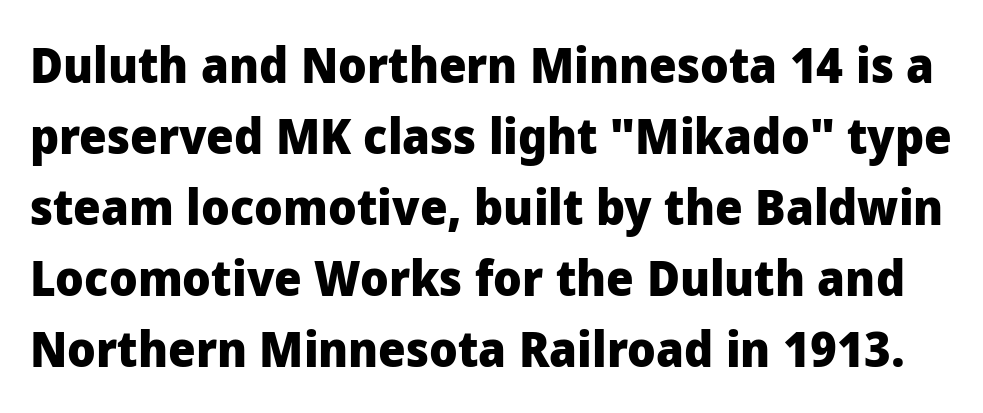
Q: Is the text bold? A: Yes.
Q: Is the text italic (slanted)? A: No, it is upright.
Q: Is the typeface a serif or a sans-serif typeface? A: Sans-serif.
Q: Is the text underlined? A: No.
Q: Is the spacing between letters normal or unusually wide? A: Normal.
Q: Is the spacing between lines tight, normal or loose? A: Normal.
Q: Width (condensed, normal, or wide)? A: Normal.
Q: Stroke contrast? A: Low.
Q: x-height? A: Medium.
Q: Monospaced? A: No.
